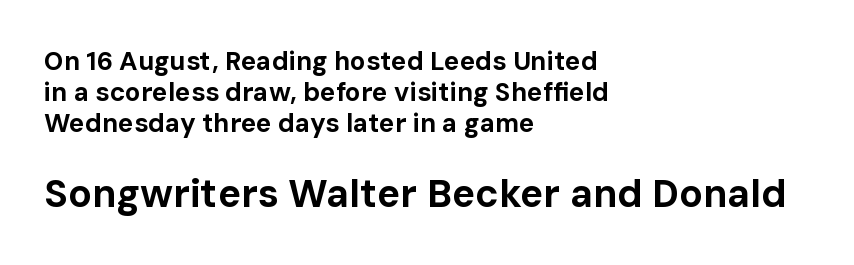
The image shows 39 px bold sans-serif type, upright; set left-aligned, line spacing 1.19x, normal letter spacing, not underlined; the second (bottom) block is 1.5x larger; low stroke contrast and a medium x-height.
